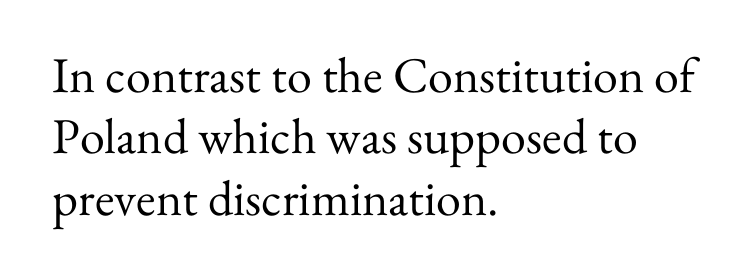
The image shows 50 px regular-weight serif type, upright; set left-aligned, line spacing 1.23x, normal letter spacing, not underlined; medium stroke contrast and a small x-height.
